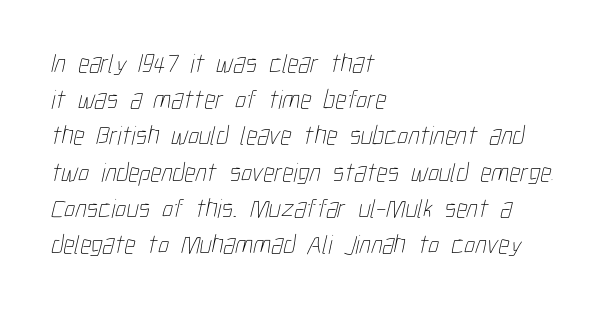
Q: Is the text bold? A: No.
Q: Is the text underlined? A: No.
Q: How is the paragraph aligned? A: Left-aligned.
Q: Is the spacing between letters normal or unusually wide? A: Normal.
Q: Is the spacing between lines tight, normal or loose? A: Normal.
